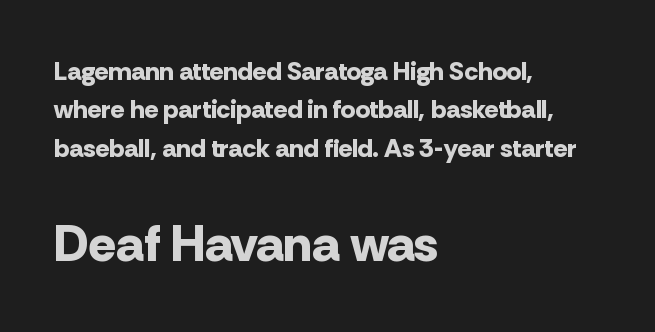
The image shows 51 px bold sans-serif type, upright; set left-aligned, normal line spacing (1.48x), normal letter spacing, not underlined; the second (bottom) block is 1.96x larger; low stroke contrast and a medium x-height.
